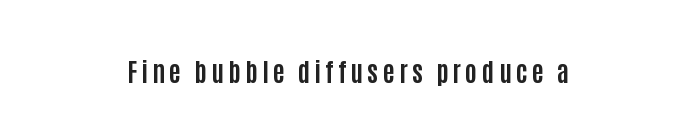
What weight is shown? A full bold with thick strokes. Italic? Not at all — the glyphs are vertical. The setting favours the middle, as headings and verse often do. The string is rendered with underlining switched off.
